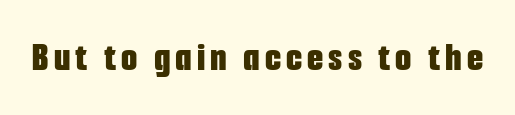
The image shows 42 px bold, condensed sans-serif type, upright; set not underlined; low stroke contrast and a medium x-height.
